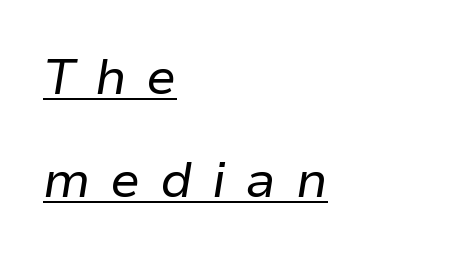
The line texture is sparse and dotted thanks to wide tracking. Does the leading feel generous? Absolutely, it's lavish. You can see a thin bar hugging the bottom of the glyphs. Stroke thickness stays within the range of a standard reading face or lighter. Horizontally, the lines are justified to the leading edge only. There's an unmistakable incline to the writing here.
